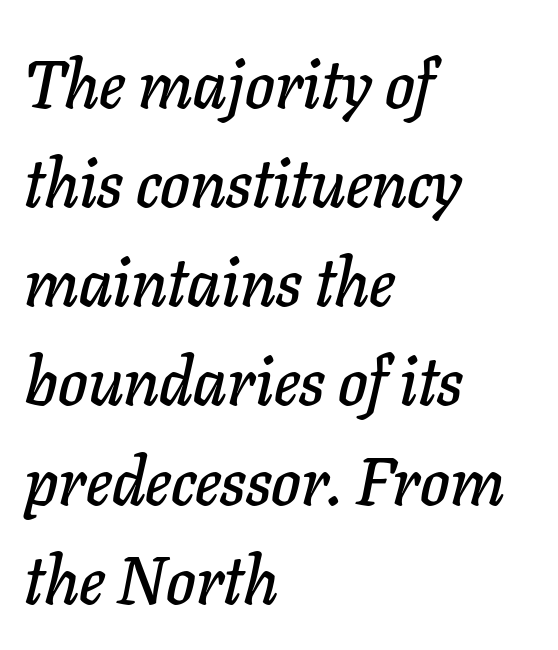
{"italic": "yes", "lean": "right", "slant_degrees": 11, "width": "normal", "stroke_contrast": "low", "x_height": "medium", "monospaced": "no", "underline": "no", "align": "left", "line_spacing": "normal", "line_spacing_ratio": 1.48, "letter_spacing": "normal", "letter_spacing_em": 0.0, "glyph_px": 67}
